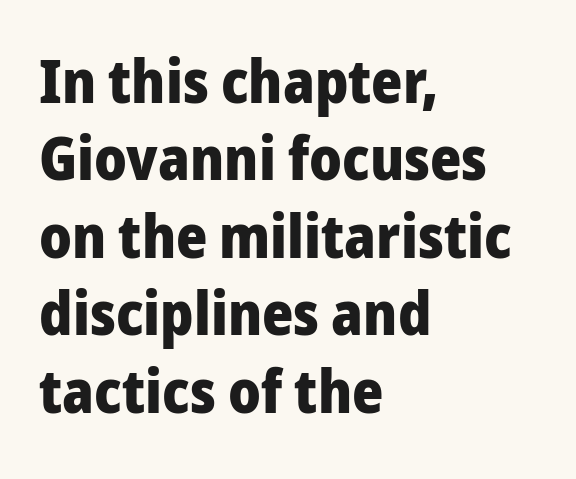
Q: Is the text bold? A: Yes.
Q: Is the text italic (slanted)? A: No, it is upright.
Q: Is the typeface a serif or a sans-serif typeface? A: Sans-serif.
Q: Is the text underlined? A: No.
Q: How is the paragraph aligned? A: Left-aligned.
Q: Is the spacing between letters normal or unusually wide? A: Normal.
Q: Is the spacing between lines tight, normal or loose? A: Normal.
Q: Width (condensed, normal, or wide)? A: Normal.
Q: Stroke contrast? A: Low.
Q: x-height? A: Medium.
Q: Monospaced? A: No.
